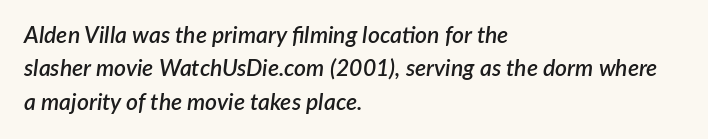
Quick note: interline space is typical. What stands out about the letter spacing? Nothing — it is the standard amount. Notice how the passage keeps a crisp vertical edge on the left only. Every character sits at an angle, as italics do. The font is running at a semibold setting, under full bold.
